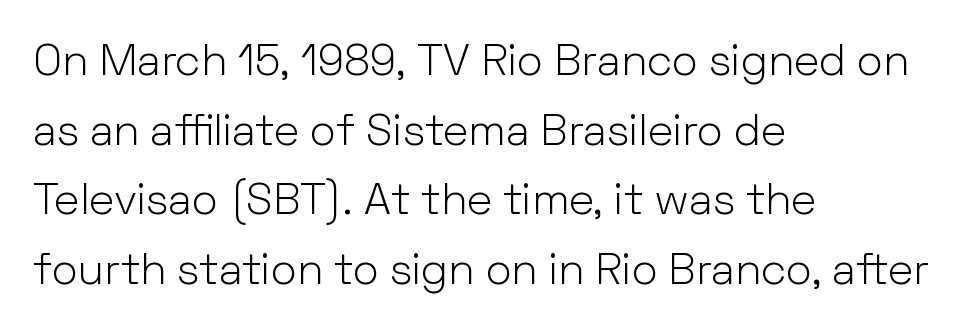
Q: Is the text bold? A: No.
Q: Is the text italic (slanted)? A: No, it is upright.
Q: Is the typeface a serif or a sans-serif typeface? A: Sans-serif.
Q: Is the text underlined? A: No.
Q: How is the paragraph aligned? A: Left-aligned.
Q: Is the spacing between letters normal or unusually wide? A: Normal.
Q: Is the spacing between lines tight, normal or loose? A: Normal.
Q: Width (condensed, normal, or wide)? A: Normal.
Q: Stroke contrast? A: Low.
Q: x-height? A: Medium.
Q: Monospaced? A: No.
